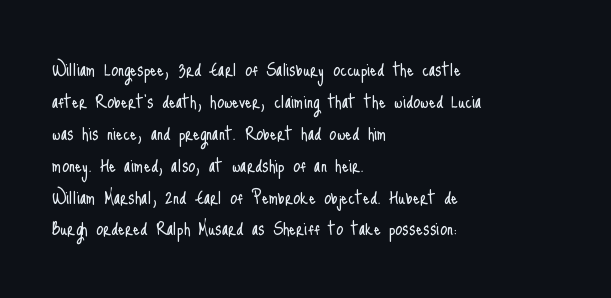
This sample uses an upright cut, with every glyph sitting square on the baseline. Check the space under the baseline: it is left empty. These lines are set flush left with a ragged right edge. Weight: not bold — regular or lighter.
